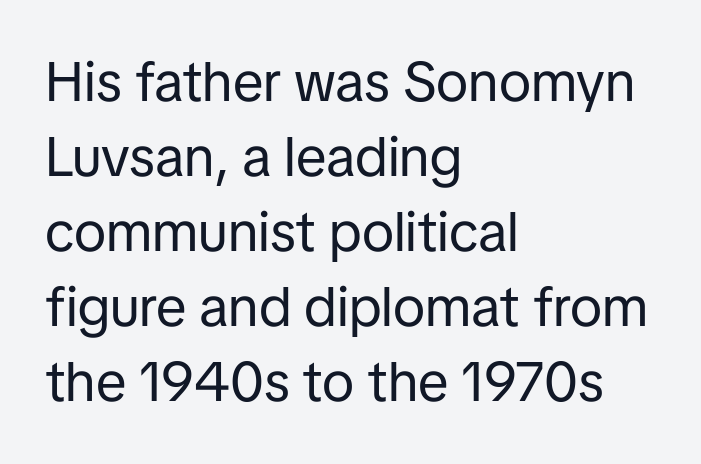
{"serif": "no", "italic": "no", "bold": "no", "weight": "regular", "width": "normal", "stroke_contrast": "low", "x_height": "medium", "monospaced": "no", "underline": "no", "align": "left", "line_spacing": "normal", "line_spacing_ratio": 1.34, "letter_spacing": "normal", "letter_spacing_em": 0.0, "glyph_px": 56}
